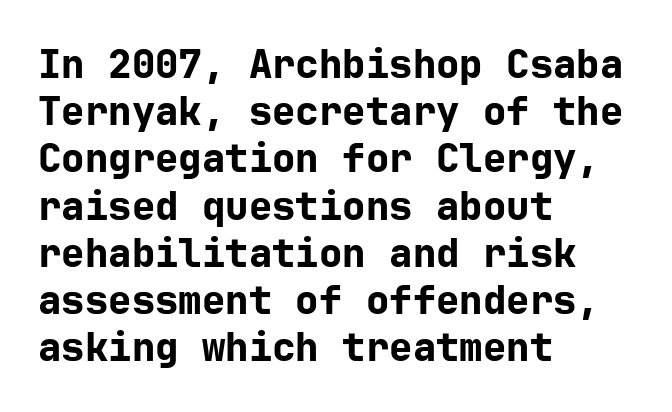
I'd call this a sans setting — the letters go barefoot. Any mark beneath the type? The region is blank. Style check: upright. The setting favours the left margin, as ordinary paragraphs usually do. The rendering uses a bold face; every stroke is thick and dark. Between one letter and the next there's only the usual sliver of space.
